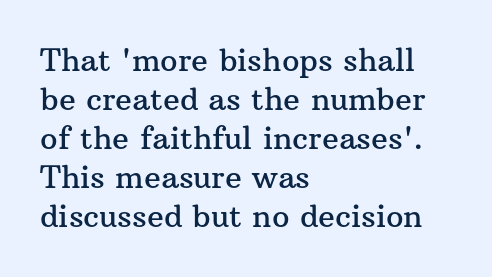
Old-style or modern, the face here clearly has serifs. Inter-character spacing is left at the font's built-in metrics. Honestly, the row spacing looks completely unremarkable. Spacing verdict: proportional, widths tailored to each character. Horizontal alignment here is leftward, the default for most running prose.
